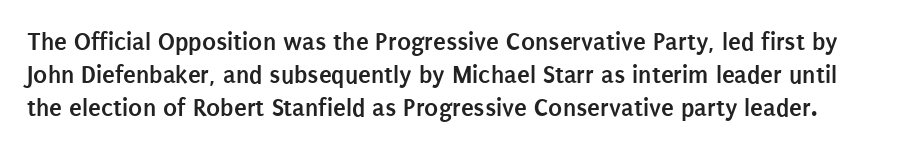
{"italic": "no", "bold": "yes", "underline": "no", "line_spacing": "normal", "line_spacing_ratio": 1.27, "letter_spacing": "normal", "letter_spacing_em": 0.0, "glyph_px": 26}
